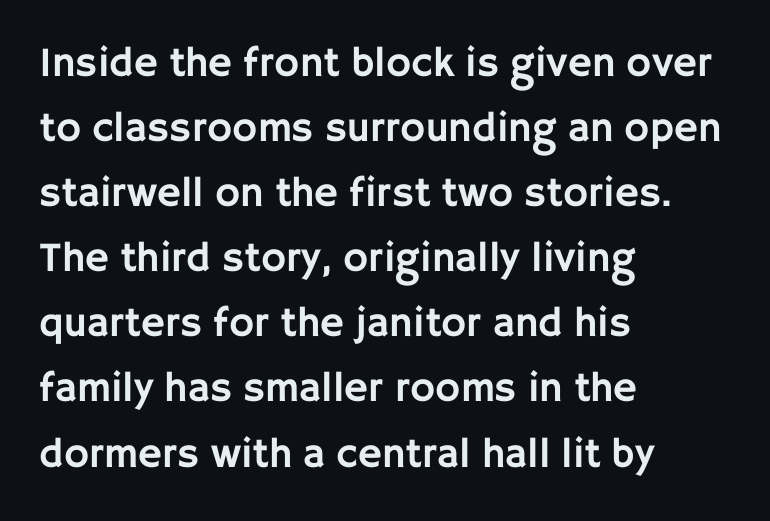
Q: Is the text italic (slanted)? A: No, it is upright.
Q: Is the typeface a serif or a sans-serif typeface? A: Sans-serif.
Q: Is the text underlined? A: No.
Q: How is the paragraph aligned? A: Left-aligned.
Q: Is the spacing between letters normal or unusually wide? A: Normal.
Q: Is the spacing between lines tight, normal or loose? A: Normal.
Q: Width (condensed, normal, or wide)? A: Normal.
Q: Stroke contrast? A: Low.
Q: x-height? A: Large.
Q: Monospaced? A: No.
